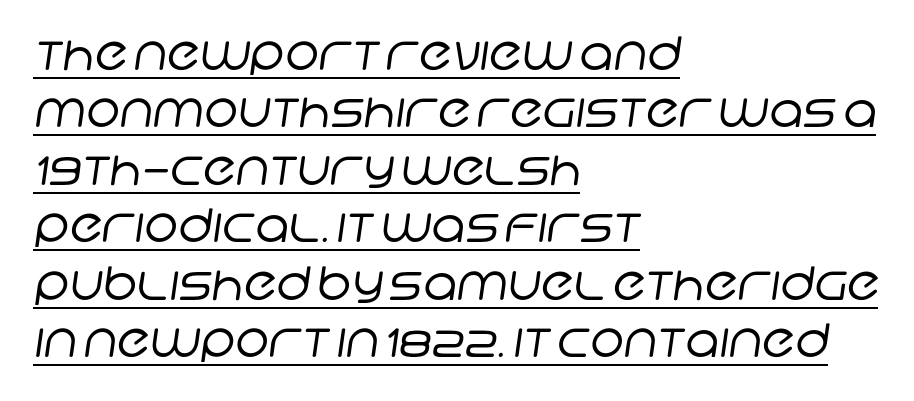
Q: Is the text bold? A: No.
Q: Is the typeface a serif or a sans-serif typeface? A: Sans-serif.
Q: Is the text underlined? A: Yes.
Q: How is the paragraph aligned? A: Left-aligned.
Q: Is the spacing between letters normal or unusually wide? A: Normal.
Q: Is the spacing between lines tight, normal or loose? A: Normal.
Q: Width (condensed, normal, or wide)? A: Normal.
Q: Stroke contrast? A: Low.
Q: x-height? A: Large.
Q: Monospaced? A: No.
